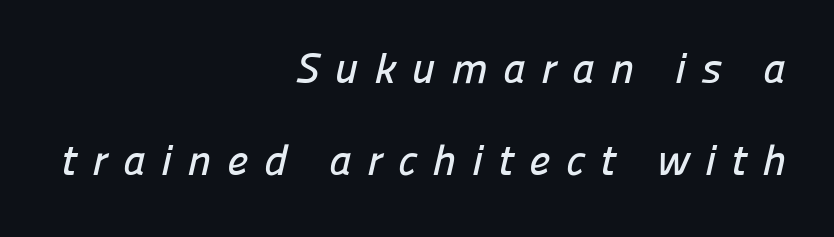
{"serif": "no", "width": "normal", "stroke_contrast": "low", "x_height": "medium", "monospaced": "no", "underline": "no", "align": "right", "line_spacing": "loose", "line_spacing_ratio": 2.14, "letter_spacing": "wide", "letter_spacing_em": 0.36, "glyph_px": 43}
